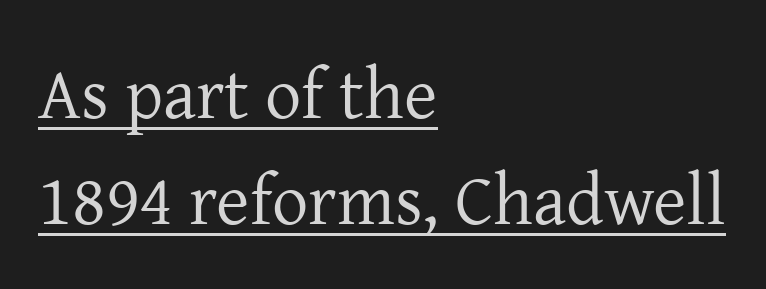
{"serif": "yes", "italic": "no", "bold": "no", "weight": "regular", "width": "normal", "stroke_contrast": "low", "x_height": "medium", "monospaced": "no", "underline": "yes", "align": "left", "line_spacing": "normal", "line_spacing_ratio": 1.47, "letter_spacing": "normal", "letter_spacing_em": 0.0, "glyph_px": 72}
